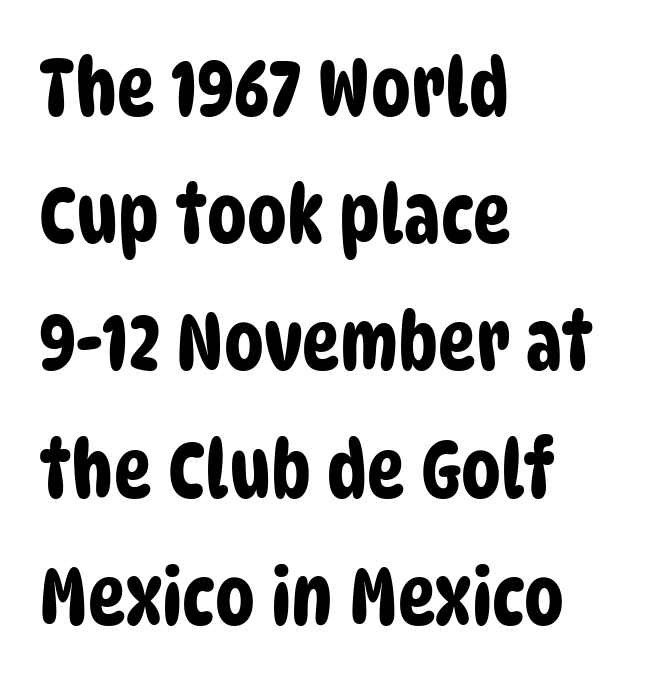
{"serif": "no", "width": "condensed", "stroke_contrast": "low", "x_height": "large", "monospaced": "no", "underline": "no", "align": "left", "line_spacing": "normal", "line_spacing_ratio": 1.59, "letter_spacing": "normal", "letter_spacing_em": 0.0, "glyph_px": 80}
